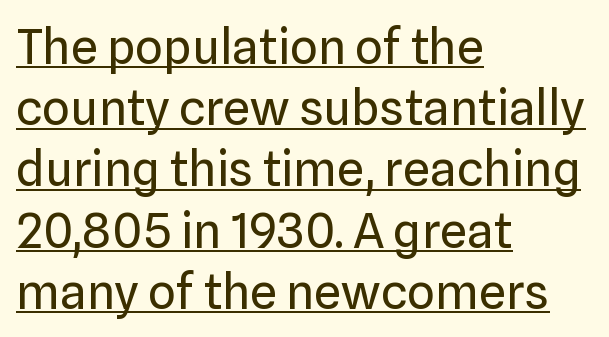
{"serif": "no", "italic": "no", "bold": "no", "weight": "regular", "width": "normal", "stroke_contrast": "low", "x_height": "medium", "monospaced": "no", "underline": "yes", "align": "left", "line_spacing": "normal", "line_spacing_ratio": 1.25, "letter_spacing": "normal", "letter_spacing_em": 0.0, "glyph_px": 49}
